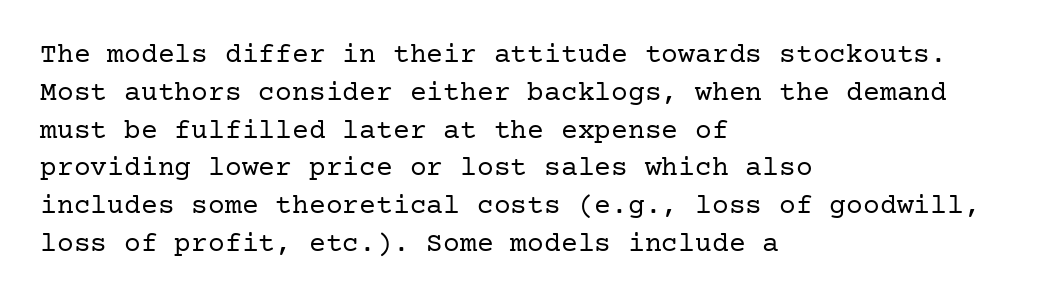
The image shows 28 px regular-weight serif type, upright; set left-aligned, normal line spacing (1.35x), normal letter spacing, not underlined; low stroke contrast and a medium x-height.
